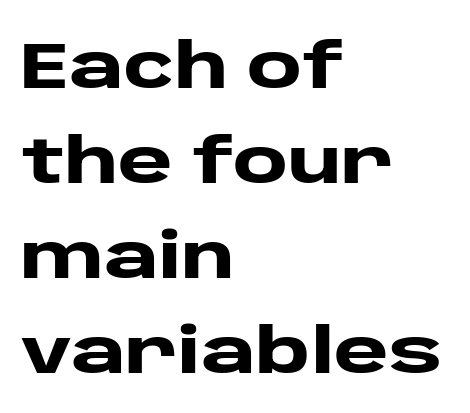
Q: Is the text bold? A: Yes.
Q: Is the text italic (slanted)? A: No, it is upright.
Q: Is the typeface a serif or a sans-serif typeface? A: Sans-serif.
Q: Is the text underlined? A: No.
Q: How is the paragraph aligned? A: Left-aligned.
Q: Is the spacing between letters normal or unusually wide? A: Normal.
Q: Is the spacing between lines tight, normal or loose? A: Normal.
Q: Width (condensed, normal, or wide)? A: Wide.
Q: Stroke contrast? A: Low.
Q: x-height? A: Large.
Q: Monospaced? A: No.
